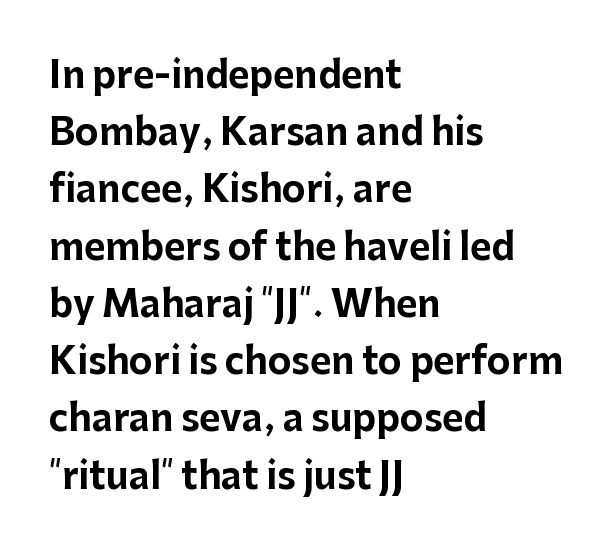
Q: Is the text bold? A: Yes.
Q: Is the text italic (slanted)? A: No, it is upright.
Q: Is the typeface a serif or a sans-serif typeface? A: Sans-serif.
Q: Is the text underlined? A: No.
Q: How is the paragraph aligned? A: Left-aligned.
Q: Is the spacing between letters normal or unusually wide? A: Normal.
Q: Is the spacing between lines tight, normal or loose? A: Normal.
Q: Width (condensed, normal, or wide)? A: Normal.
Q: Stroke contrast? A: Low.
Q: x-height? A: Medium.
Q: Monospaced? A: No.
